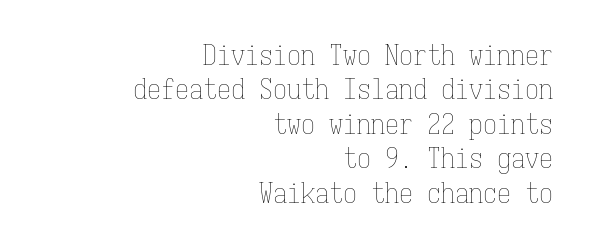
{"italic": "no", "bold": "no", "weight": "thin", "width": "condensed", "stroke_contrast": "low", "x_height": "medium", "monospaced": "yes", "underline": "no", "align": "right", "line_spacing_ratio": 1.23, "letter_spacing": "normal", "letter_spacing_em": 0.0, "glyph_px": 28}
